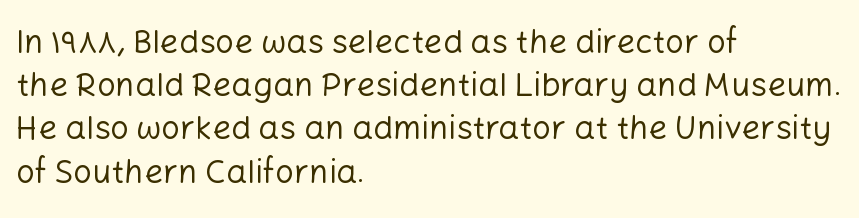
The image shows 33 px regular-weight sans-serif type, upright; set left-aligned, normal line spacing (1.31x), normal letter spacing, not underlined; low stroke contrast and a medium x-height.
